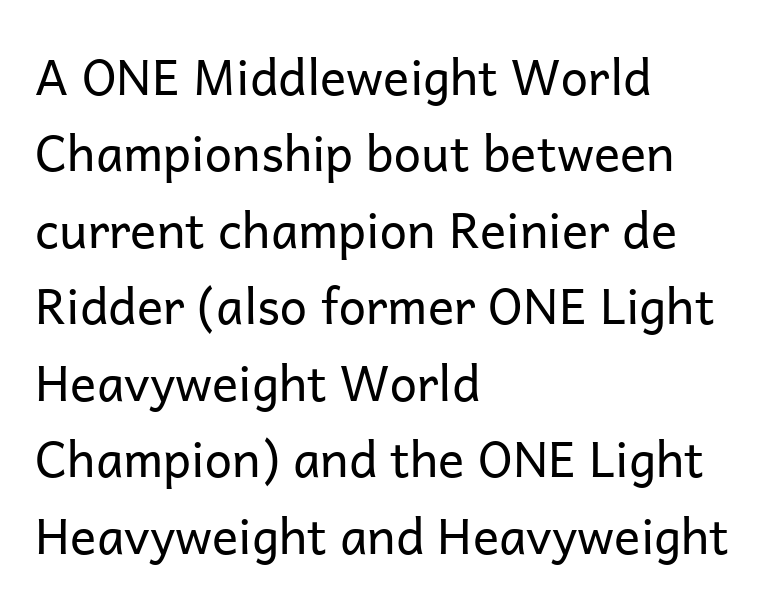
Q: Is the text bold? A: No.
Q: Is the text italic (slanted)? A: No, it is upright.
Q: Is the typeface a serif or a sans-serif typeface? A: Sans-serif.
Q: Is the text underlined? A: No.
Q: How is the paragraph aligned? A: Left-aligned.
Q: Is the spacing between letters normal or unusually wide? A: Normal.
Q: Is the spacing between lines tight, normal or loose? A: Normal.
Q: Width (condensed, normal, or wide)? A: Normal.
Q: Stroke contrast? A: Low.
Q: x-height? A: Medium.
Q: Monospaced? A: No.
